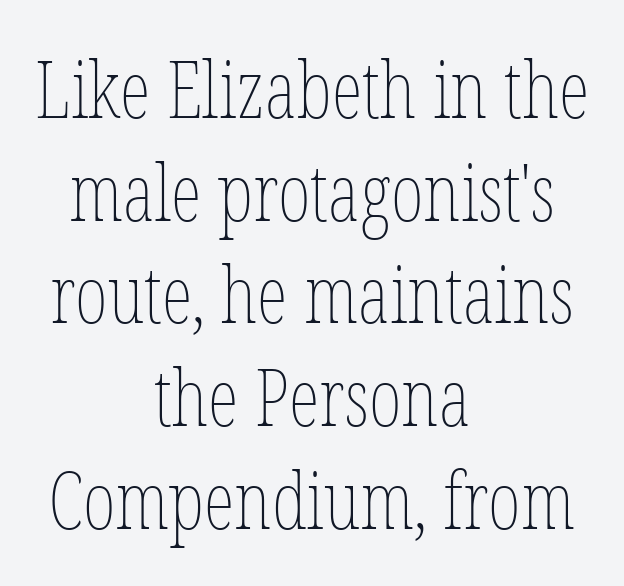
Q: Is the text bold? A: No.
Q: Is the text italic (slanted)? A: No, it is upright.
Q: Is the text underlined? A: No.
Q: How is the paragraph aligned? A: Centered.
Q: Is the spacing between letters normal or unusually wide? A: Normal.
Q: Is the spacing between lines tight, normal or loose? A: Normal.
Q: Width (condensed, normal, or wide)? A: Condensed.
Q: Stroke contrast? A: Low.
Q: x-height? A: Medium.
Q: Monospaced? A: No.
